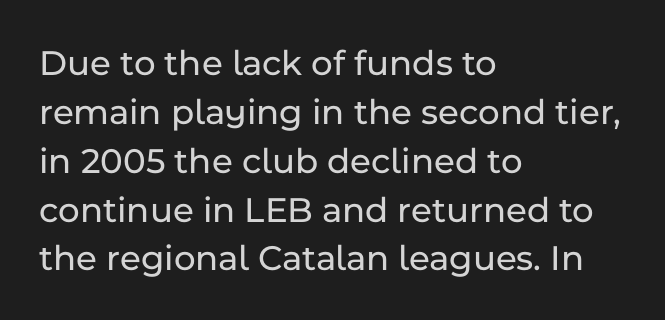
The line texture is even and compact thanks to regular tracking. Typeset ragged right — the left edge is the straight one. Clear beneath every line of the passage. The vertical gap from one line to the next is medium.
